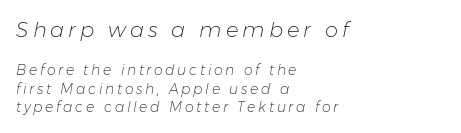
Q: Is the text bold? A: No.
Q: Is the text italic (slanted)? A: Yes, it leans right by about 11 degrees.
Q: Is the text underlined? A: No.
Q: How is the paragraph aligned? A: Left-aligned.
Q: Is the spacing between lines tight, normal or loose? A: Normal.
Q: Which block of text is set in a larger size, the first (top) or the second (bottom)? A: The first (top) one.
